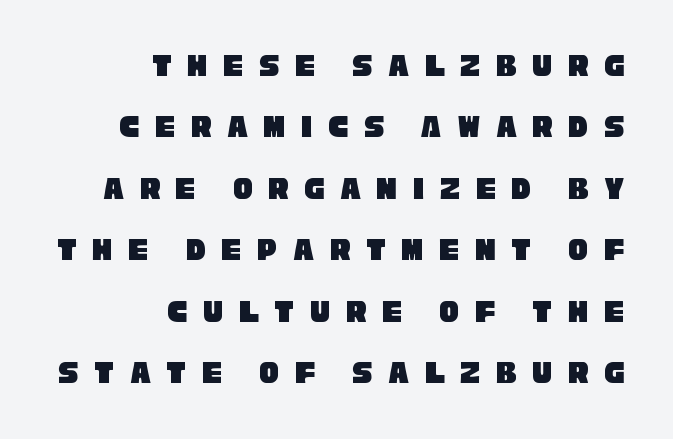
{"serif": "no", "width": "condensed", "stroke_contrast": "low", "x_height": "large", "monospaced": "no", "underline": "no", "align": "right", "line_spacing_ratio": 1.86, "letter_spacing": "wide", "letter_spacing_em": 0.47, "glyph_px": 33}
